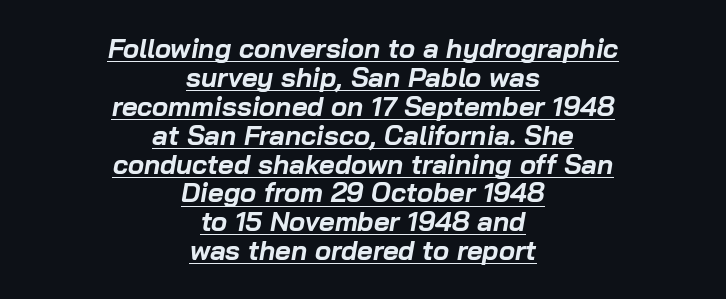
The image shows 27 px bold type, italic (leaning right); set centered, tight line spacing (1.07x), normal letter spacing, underlined.
